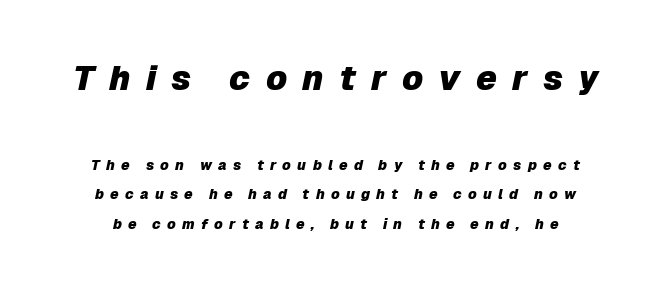
Here the designer chose a conventional face with non-uniform glyph widths. Substantial extra tracking has been applied to these lines. Clear beneath every line of the passage. A typesetter would call this leading open, well beyond the default.
